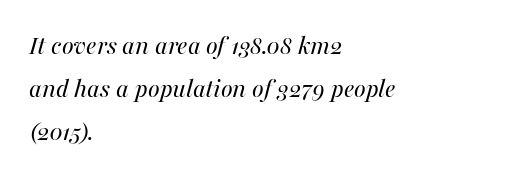
The image shows 28 px regular-weight type, italic (leaning right); set left-aligned, normal line spacing (1.54x), normal letter spacing, not underlined; medium stroke contrast and a medium x-height.
